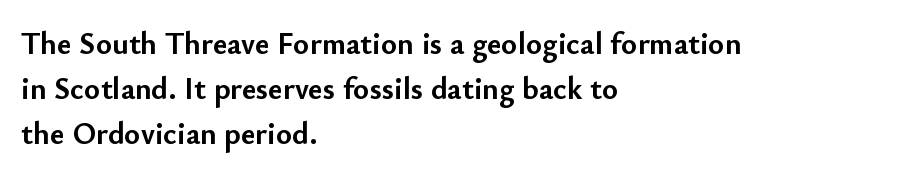
{"serif": "no", "italic": "no", "bold": "yes", "weight": "semibold", "width": "normal", "stroke_contrast": "low", "x_height": "small", "monospaced": "no", "underline": "no", "align": "left", "line_spacing": "normal", "line_spacing_ratio": 1.45, "letter_spacing": "normal", "letter_spacing_em": 0.0, "glyph_px": 31}
